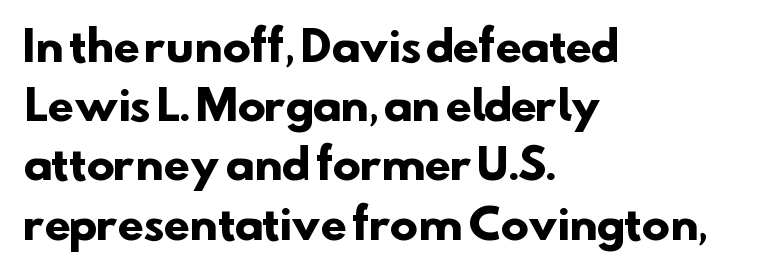
{"serif": "no", "bold": "yes", "weight": "heavy", "width": "normal", "stroke_contrast": "low", "x_height": "small", "monospaced": "no", "underline": "no", "align": "left", "line_spacing": "normal", "line_spacing_ratio": 1.41, "letter_spacing": "normal", "letter_spacing_em": 0.0, "glyph_px": 42}
